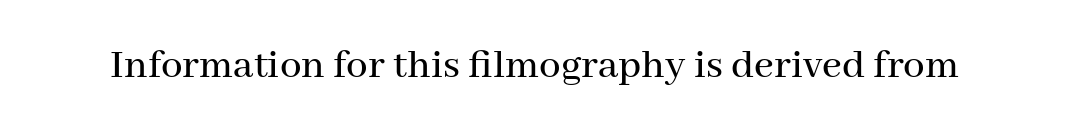
The passage shown is typed in a proportional face where columns would drift. This rendering leaves character spacing at its baseline value. These lines are composed in type with serifs. The passage shown is not underscored anywhere.
